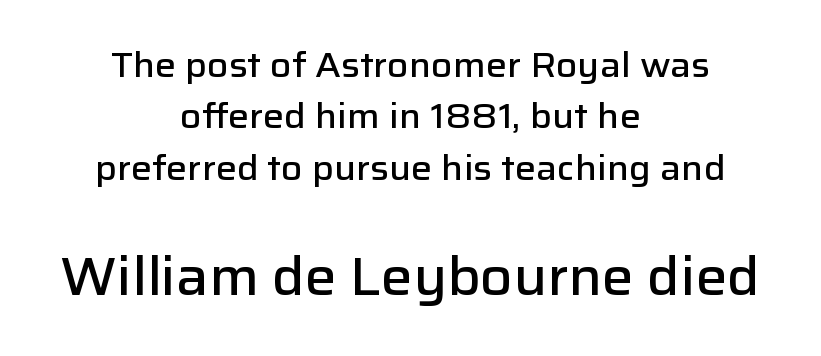
Q: Is the text bold? A: Semi-bold.
Q: Is the text italic (slanted)? A: No, it is upright.
Q: Is the typeface a serif or a sans-serif typeface? A: Sans-serif.
Q: Is the text underlined? A: No.
Q: How is the paragraph aligned? A: Centered.
Q: Is the spacing between letters normal or unusually wide? A: Normal.
Q: Is the spacing between lines tight, normal or loose? A: Normal.
Q: Which block of text is set in a larger size, the first (top) or the second (bottom)? A: The second (bottom) one.
Q: Width (condensed, normal, or wide)? A: Normal.
Q: Stroke contrast? A: Low.
Q: x-height? A: Medium.
Q: Monospaced? A: No.
